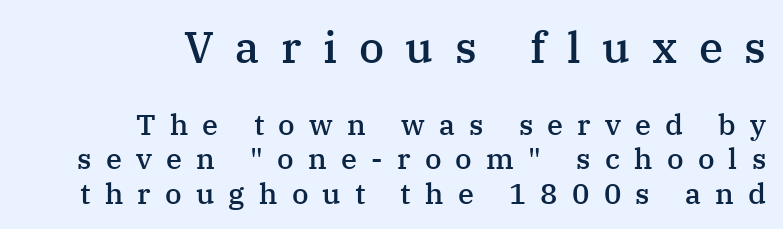
The letters stand straight up with perfectly vertical stems. All the whitespace from short lines collects on the left. The specimen omits any rule beneath the text block's lines. Note: larger setting up top, smaller setting below.
